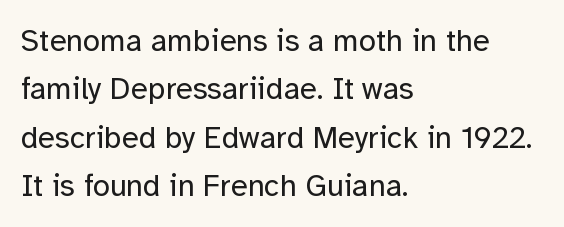
Q: Is the text bold? A: No.
Q: Is the text italic (slanted)? A: No, it is upright.
Q: Is the typeface a serif or a sans-serif typeface? A: Sans-serif.
Q: Is the text underlined? A: No.
Q: How is the paragraph aligned? A: Left-aligned.
Q: Is the spacing between letters normal or unusually wide? A: Normal.
Q: Is the spacing between lines tight, normal or loose? A: Normal.
Q: Width (condensed, normal, or wide)? A: Normal.
Q: Stroke contrast? A: Low.
Q: x-height? A: Medium.
Q: Monospaced? A: No.
